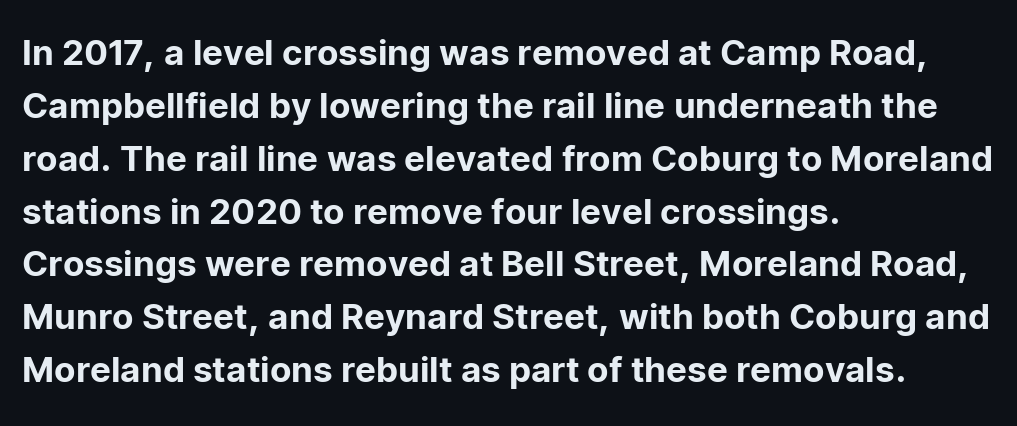
{"serif": "no", "italic": "no", "width": "normal", "stroke_contrast": "low", "x_height": "medium", "monospaced": "no", "underline": "no", "align": "left", "line_spacing": "normal", "line_spacing_ratio": 1.51, "letter_spacing": "normal", "letter_spacing_em": 0.0, "glyph_px": 35}
